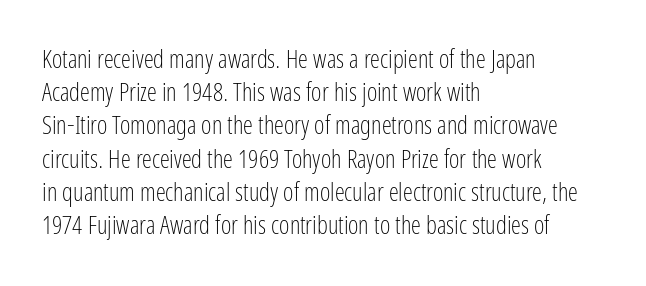
The image shows 25 px text type, upright; set left-aligned, normal line spacing (1.33x), normal letter spacing, not underlined.
